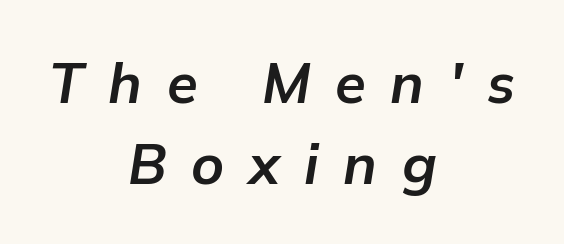
Each line is balanced around a shared central axis. Notice how the stems are inclined rather than vertical — that's the hallmark of italics. A bare baseline throughout the passage. The vertical gap from one line to the next is medium.
